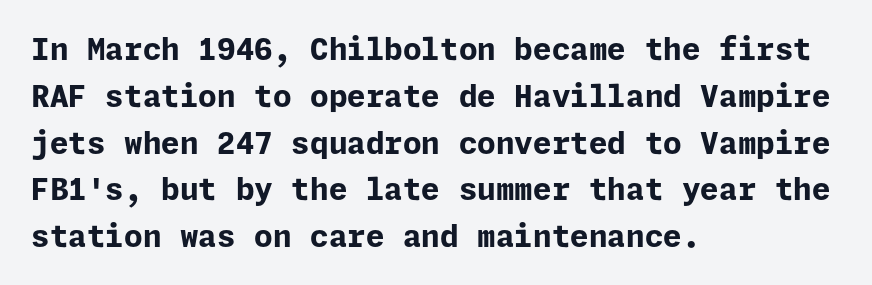
Q: Is the text bold? A: Yes.
Q: Is the text italic (slanted)? A: No, it is upright.
Q: Is the typeface a serif or a sans-serif typeface? A: Sans-serif.
Q: Is the text underlined? A: No.
Q: How is the paragraph aligned? A: Left-aligned.
Q: Is the spacing between letters normal or unusually wide? A: Normal.
Q: Is the spacing between lines tight, normal or loose? A: Normal.
Q: Width (condensed, normal, or wide)? A: Normal.
Q: Stroke contrast? A: Low.
Q: x-height? A: Medium.
